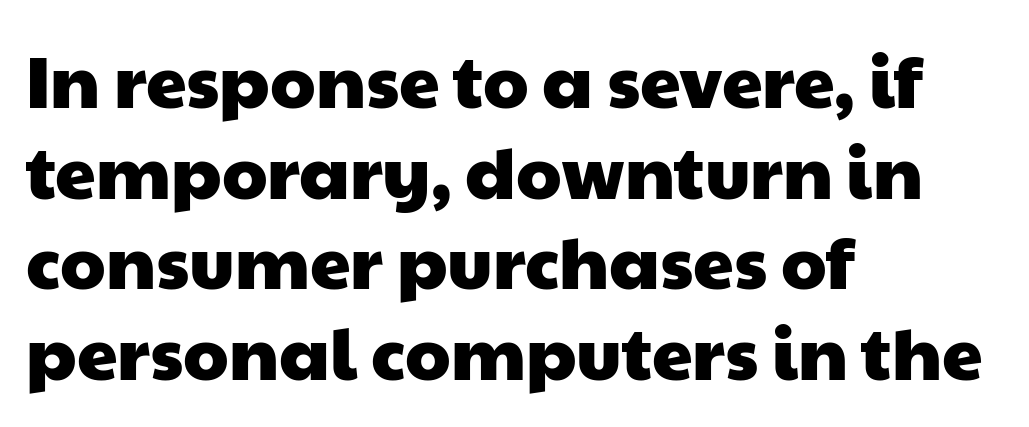
{"serif": "no", "width": "wide", "stroke_contrast": "low", "x_height": "medium", "monospaced": "no", "underline": "no", "align": "left", "line_spacing_ratio": 1.24, "letter_spacing": "normal", "letter_spacing_em": 0.0, "glyph_px": 73}
